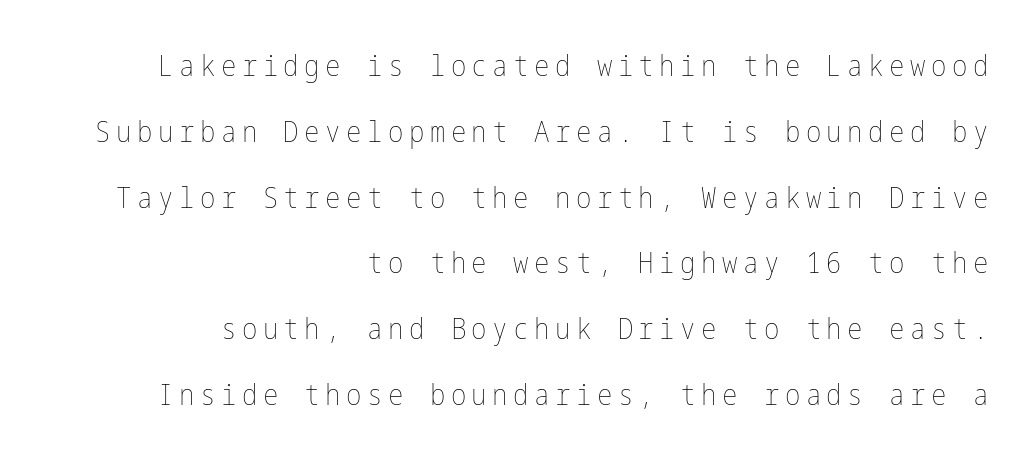
{"italic": "no", "bold": "no", "weight": "thin", "width": "condensed", "stroke_contrast": "low", "x_height": "medium", "underline": "no", "align": "right", "line_spacing": "loose", "line_spacing_ratio": 2.27, "glyph_px": 29}
